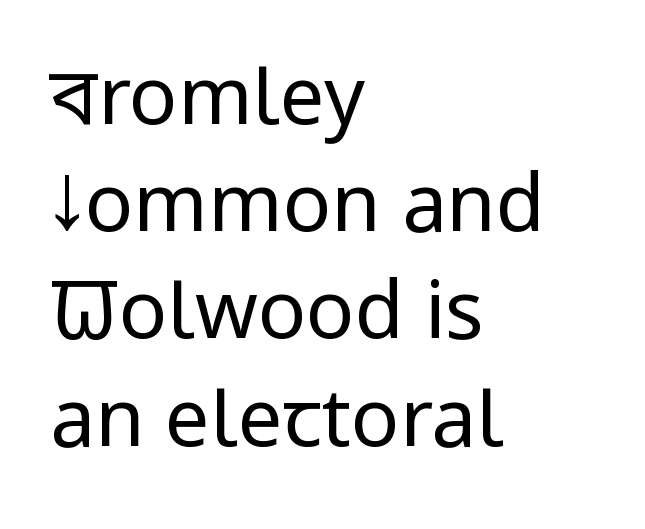
{"serif": "no", "italic": "no", "bold": "no", "weight": "regular", "width": "condensed", "stroke_contrast": "low", "x_height": "large", "monospaced": "no", "underline": "no", "align": "left", "line_spacing": "normal", "line_spacing_ratio": 1.34, "letter_spacing": "normal", "letter_spacing_em": 0.0, "glyph_px": 80}
